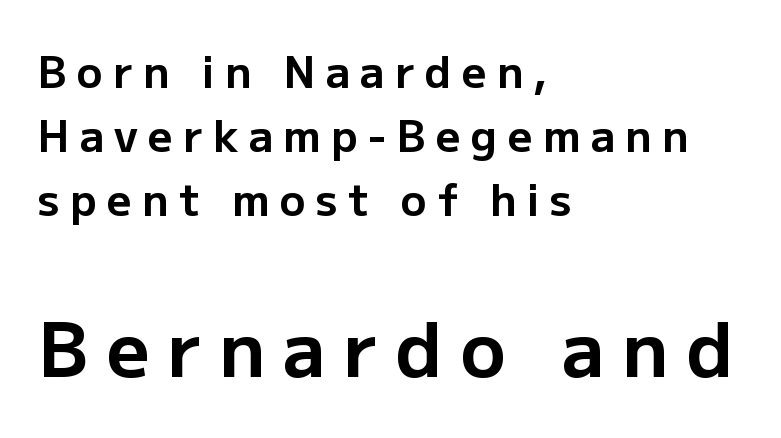
The image shows 75 px bold sans-serif type, upright; set left-aligned, normal line spacing (1.49x), unusually wide letter spacing (+0.24 em), not underlined; the second (bottom) block is 1.74x larger; low stroke contrast and a medium x-height.
